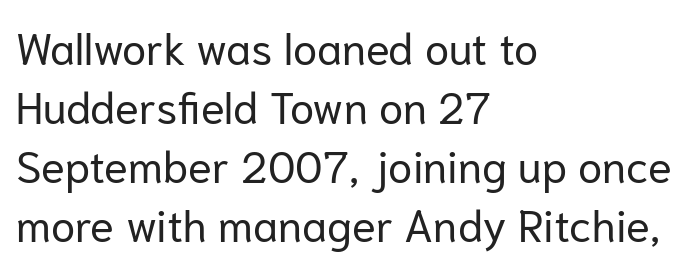
The image shows 44 px regular-weight sans-serif type, upright; set left-aligned, normal line spacing (1.34x), normal letter spacing, not underlined; low stroke contrast and a medium x-height.
